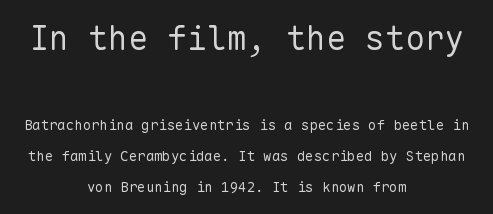
The image shows 33 px regular-weight sans-serif type, upright, monospaced; set centered, loose line spacing (2.21x), normal letter spacing, not underlined; the first (top) block is 2.36x larger; low stroke contrast and a medium x-height.
